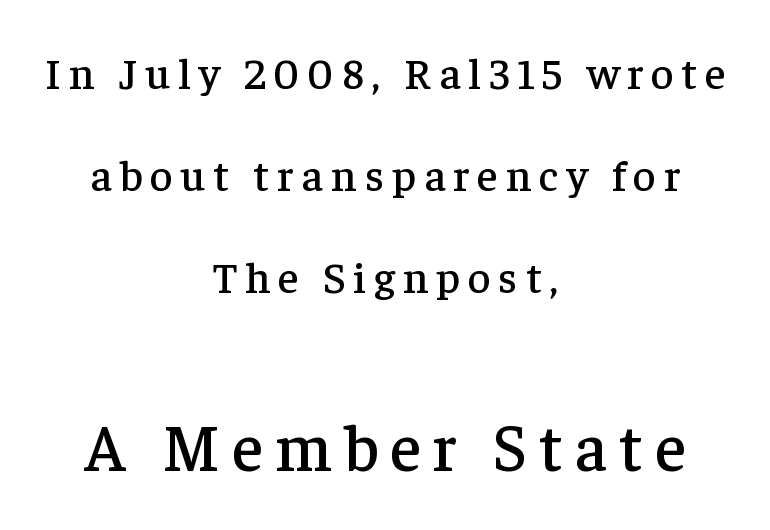
The characters display serif detailing at their extremities. Honestly, the rows look like they've been pulled way apart. The paragraph shown floats in the horizontal middle. Is this a fixed-width face? No — the glyphs have proportional, varying widths. Words float on clear page, feet unadorned.
